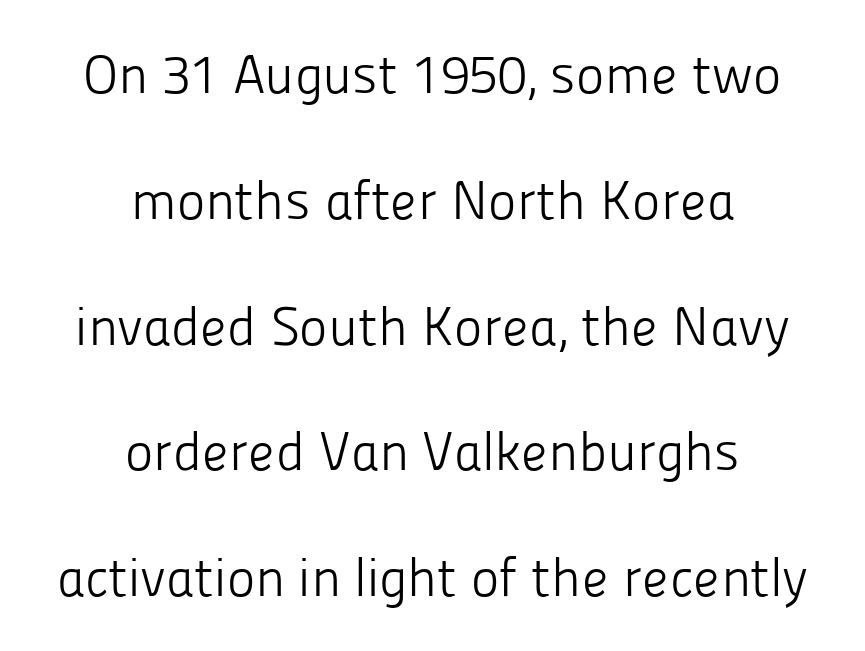
The image shows 54 px light sans-serif type, upright; set centered, loose line spacing (2.33x), normal letter spacing, not underlined; low stroke contrast and a medium x-height.
